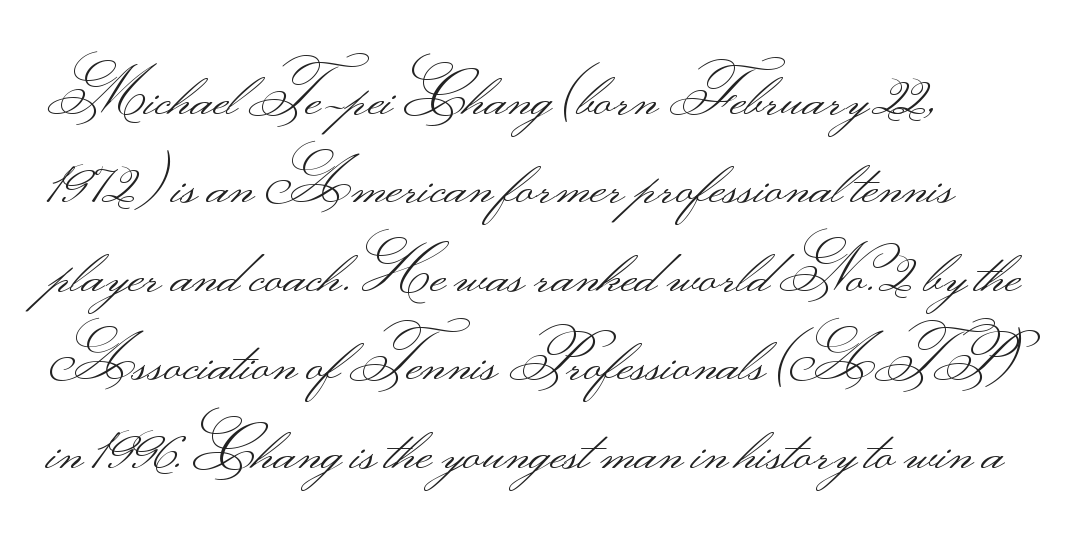
{"serif": "no", "bold": "no", "weight": "light", "width": "wide", "stroke_contrast": "medium", "monospaced": "no", "underline": "no", "line_spacing": "normal", "line_spacing_ratio": 1.45, "letter_spacing": "normal", "letter_spacing_em": 0.0, "glyph_px": 61}
